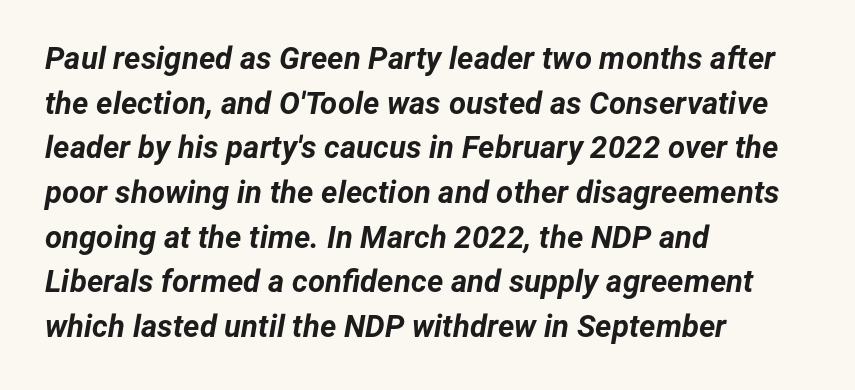
Q: Is the text bold? A: Yes.
Q: Is the text italic (slanted)? A: Yes, it leans right by about 12 degrees.
Q: Is the text underlined? A: No.
Q: How is the paragraph aligned? A: Left-aligned.
Q: Is the spacing between letters normal or unusually wide? A: Normal.
Q: Is the spacing between lines tight, normal or loose? A: Normal.
Q: Width (condensed, normal, or wide)? A: Normal.
Q: Stroke contrast? A: Low.
Q: x-height? A: Medium.
Q: Monospaced? A: No.
